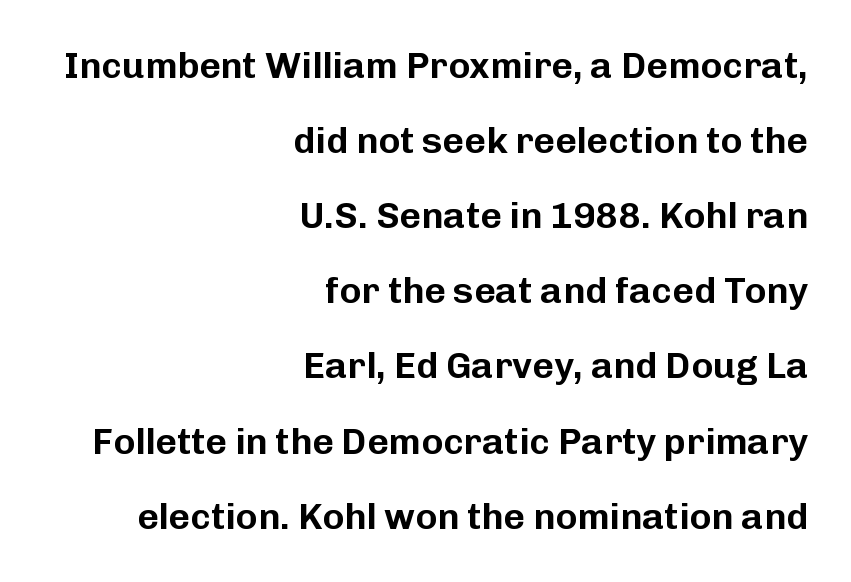
{"serif": "no", "italic": "no", "width": "normal", "stroke_contrast": "low", "x_height": "medium", "monospaced": "no", "underline": "no", "align": "right", "line_spacing": "loose", "line_spacing_ratio": 2.03, "letter_spacing": "normal", "letter_spacing_em": 0.0, "glyph_px": 37}
